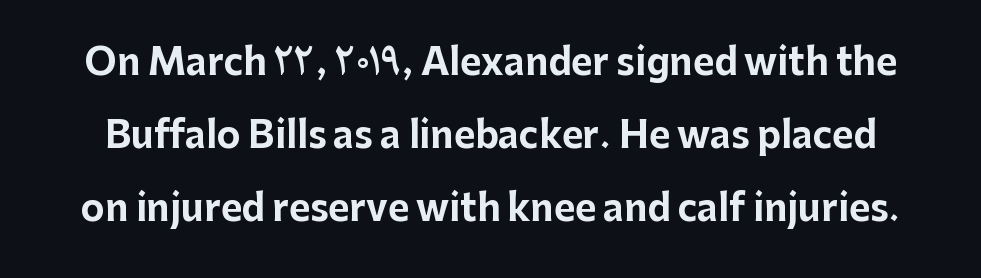
Do the letters lean? They stand straight. Every letter is thick-stroked: bold, no question. The font family rendered here belongs to the sans-serif group. These lines are rendered in a variable-pitch font.
